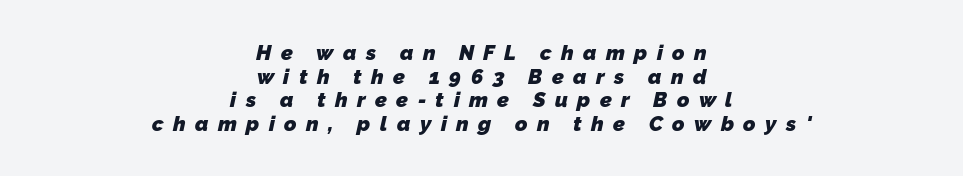
The image shows 21 px bold type; set centered, tight line spacing (1.12x), unusually wide letter spacing (+0.45 em), not underlined.
